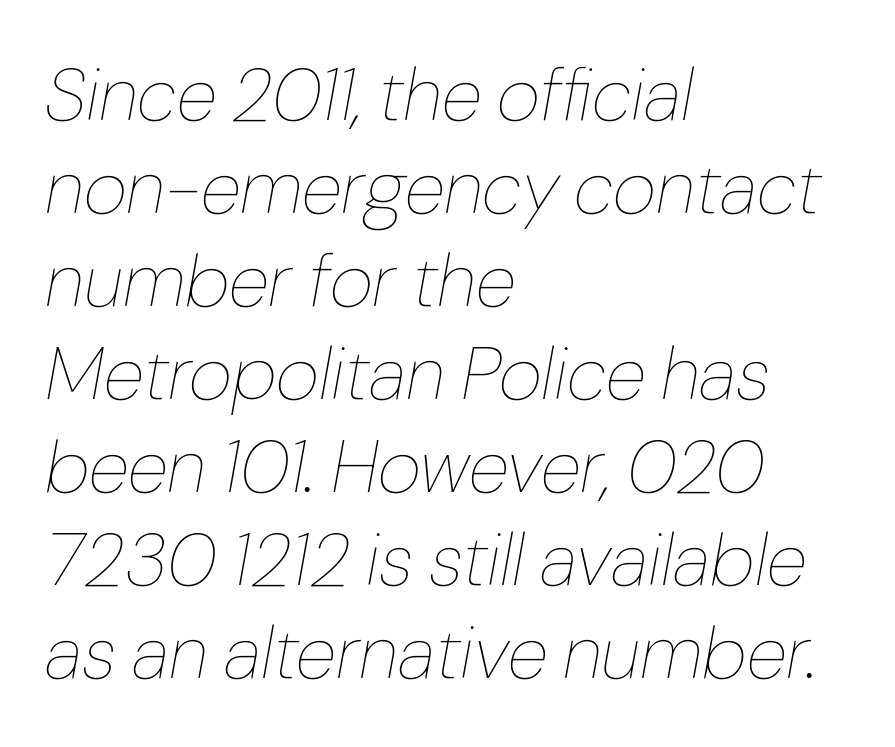
Compared with a centered layout, this one pins lines to the left instead. The rendering uses natural spacing where letterforms have individual widths. Would a proofreader flag this as italicized? Yes. Decoration check: the copy has no underline. Nothing heavy about these letters — not bold at all. A typesetter would call this zero additional tracking.
